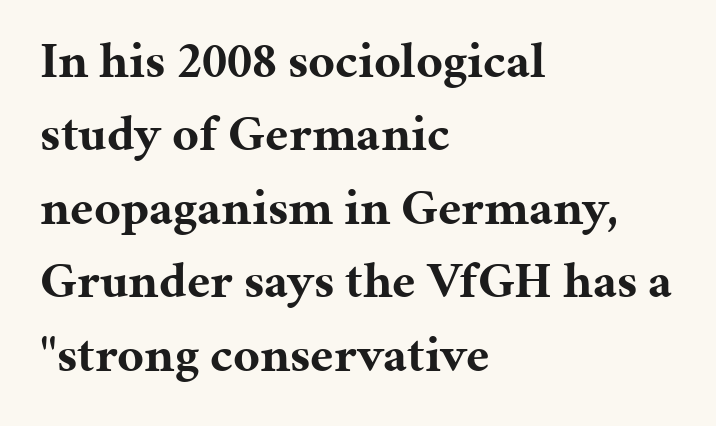
The typeface chosen for these lines features serifs. You'd pick this weight for a headline — it's a proper bold. Here the designer chose a conventional face with non-uniform glyph widths. Reading down the column, the eye jumps a familiar distance to each next line. Casual observation: everything's shoved over to the left. The area under the type is left untouched.
